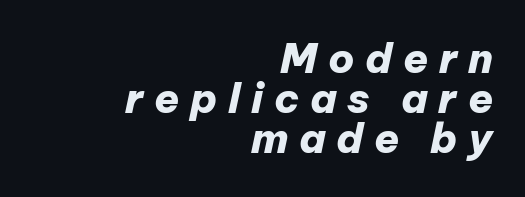
The image shows 41 px heavy type, italic (leaning right); set right-aligned, tight line spacing (0.98x), unusually wide letter spacing (+0.26 em), not underlined; low stroke contrast and a medium x-height.
